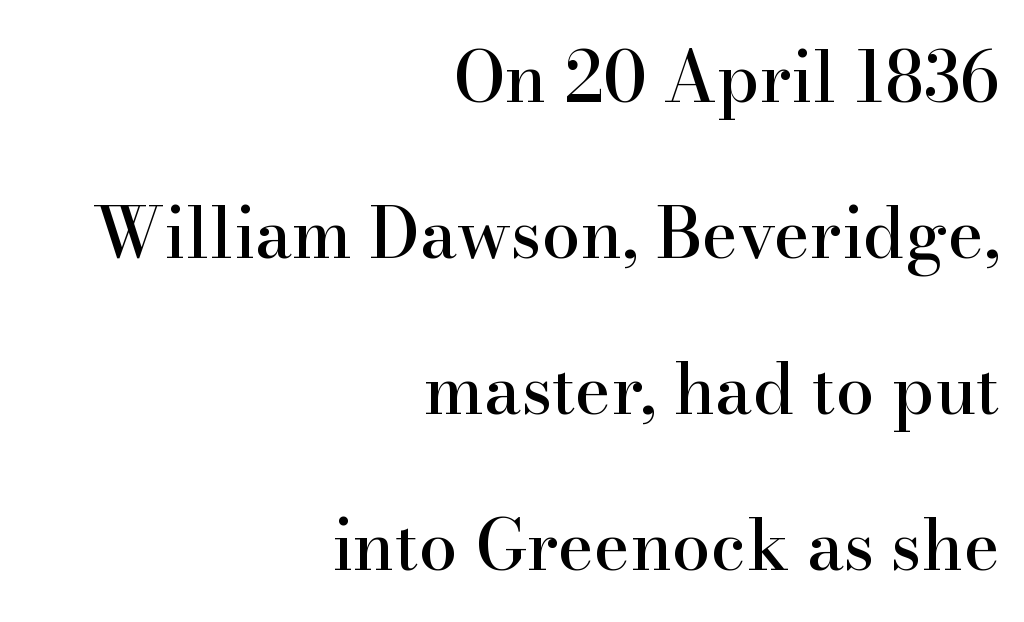
{"serif": "yes", "italic": "no", "width": "normal", "stroke_contrast": "high", "x_height": "small", "monospaced": "no", "underline": "no", "align": "right", "line_spacing": "loose", "line_spacing_ratio": 2.26, "letter_spacing": "normal", "letter_spacing_em": 0.0, "glyph_px": 69}
